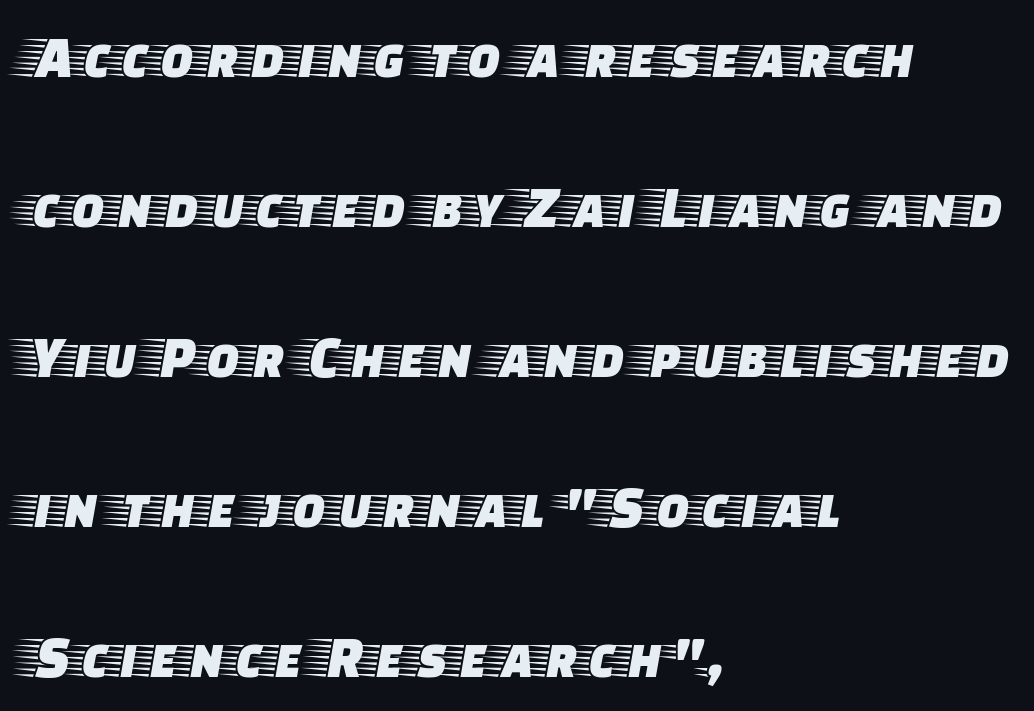
Each new line begins a long way beneath the previous one. Students, note that the glyphs here touch the page at normal intervals. Varying glyph widths throughout — classic text-font behaviour. Examine the stroke ends and you'll spot serifs. The typesetter chose a ragged-right arrangement here.
